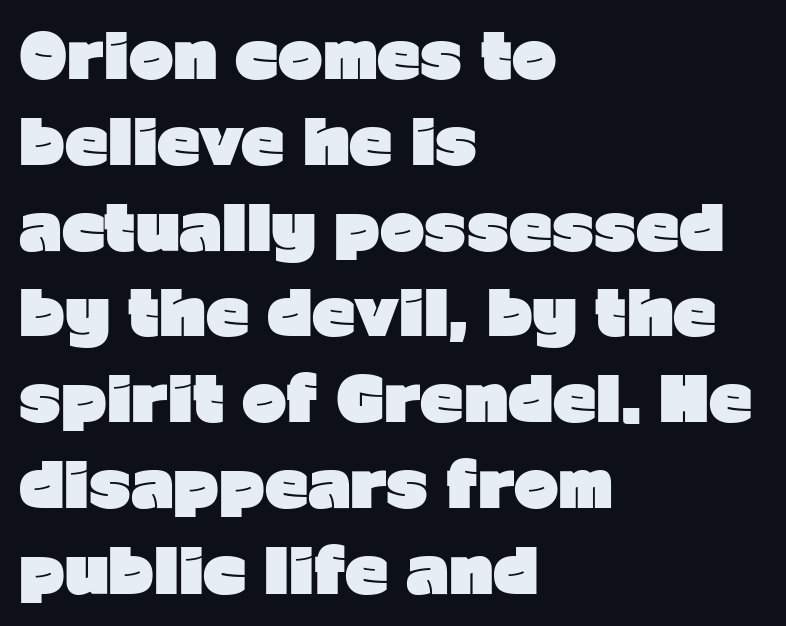
Q: Is the text bold? A: Yes.
Q: Is the text italic (slanted)? A: No, it is upright.
Q: Is the typeface a serif or a sans-serif typeface? A: Sans-serif.
Q: Is the text underlined? A: No.
Q: How is the paragraph aligned? A: Left-aligned.
Q: Is the spacing between letters normal or unusually wide? A: Normal.
Q: Is the spacing between lines tight, normal or loose? A: Normal.
Q: Width (condensed, normal, or wide)? A: Normal.
Q: Stroke contrast? A: Low.
Q: x-height? A: Medium.
Q: Monospaced? A: No.
